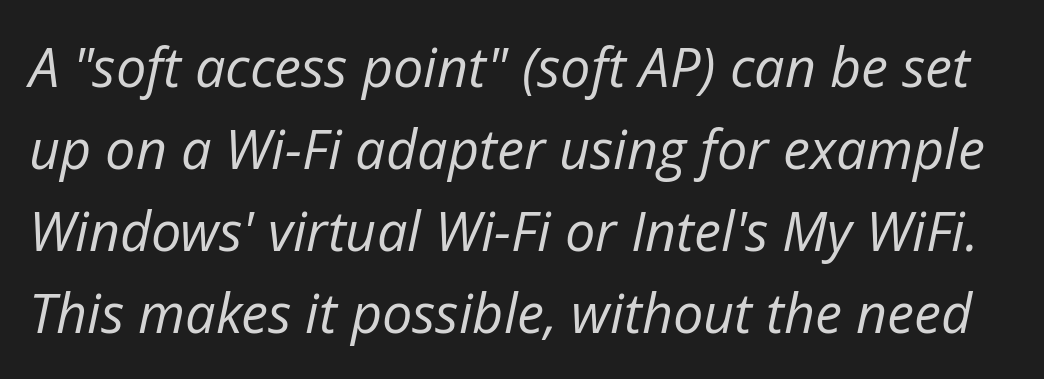
The image shows 54 px regular-weight type, italic (leaning right); set normal line spacing (1.52x), normal letter spacing, not underlined; low stroke contrast and a medium x-height.
